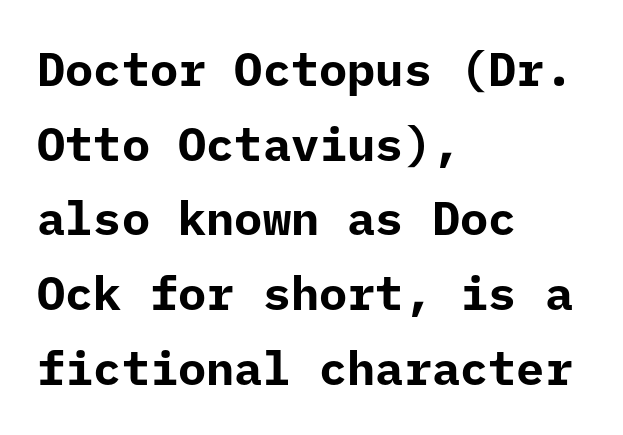
Q: Is the text bold? A: Yes.
Q: Is the text italic (slanted)? A: No, it is upright.
Q: Is the typeface a serif or a sans-serif typeface? A: Sans-serif.
Q: Is the text underlined? A: No.
Q: How is the paragraph aligned? A: Left-aligned.
Q: Is the spacing between letters normal or unusually wide? A: Normal.
Q: Is the spacing between lines tight, normal or loose? A: Normal.
Q: Width (condensed, normal, or wide)? A: Normal.
Q: Stroke contrast? A: Low.
Q: x-height? A: Medium.
Q: Monospaced? A: Yes.
